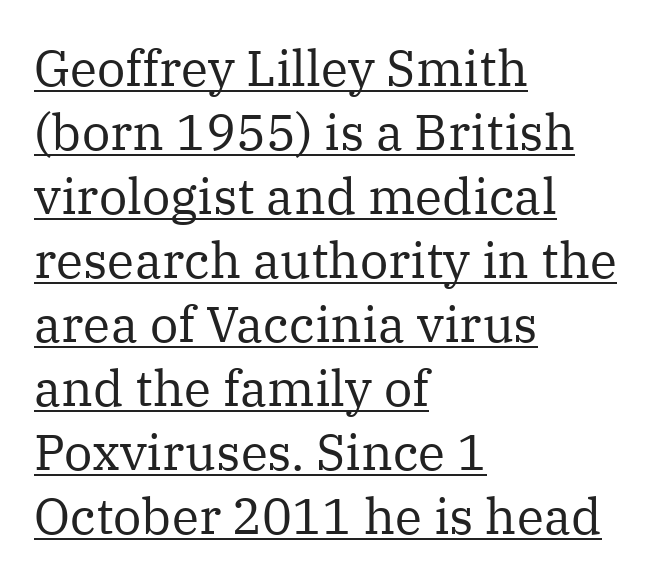
The image shows 50 px regular-weight serif type, upright; set left-aligned, normal line spacing (1.28x), normal letter spacing, underlined; medium stroke contrast and a medium x-height.
